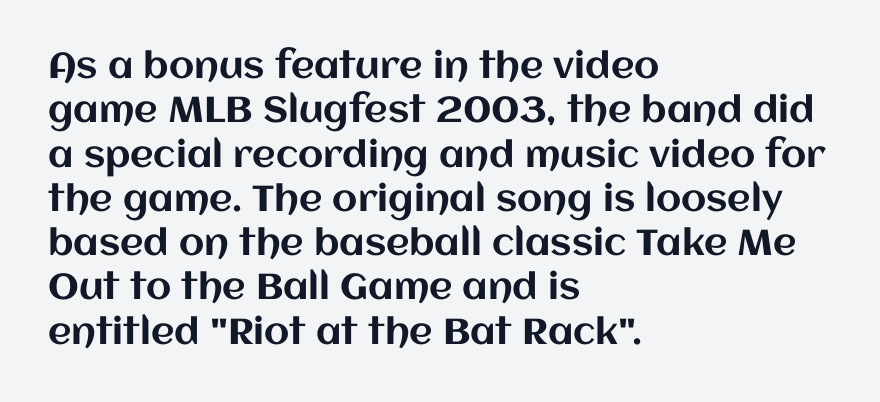
These lines were composed using upright roman letters. This sample has the flowing, uneven cadence of proportional lettering. The typesetter chose a ragged-right arrangement here. The type is set solid horizontally, with unmodified tracking. This rendering features lettering with no underline.
